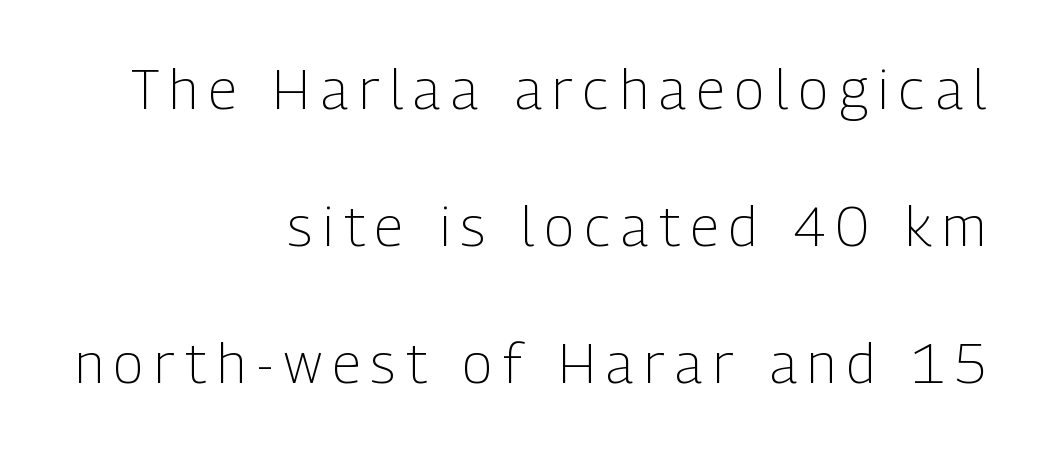
This is the regular roman posture of the typeface. The line-height multiplier appears high, well above default. Heaviness? Minimal to ordinary, like unemphasized prose. The area under the type is left untouched.
